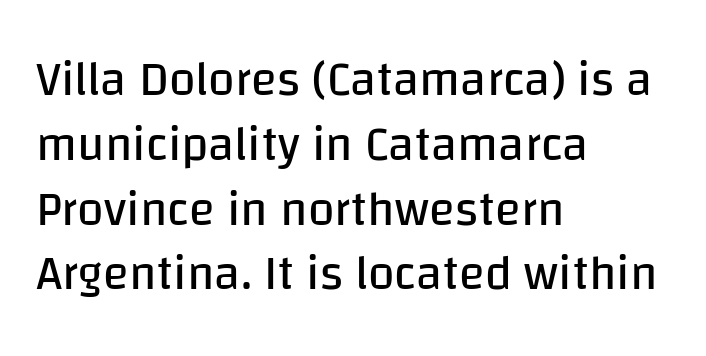
Nobody touched the tracking dial on this one. The compositor pushed each line to the left boundary. The passage shown is typeset with a sans-serif family. Lines of text with bare space underneath.
